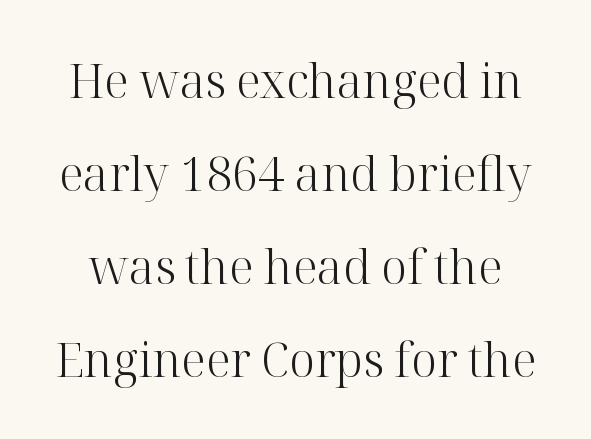
The image shows 47 px light serif type, upright; set loose line spacing (1.98x), normal letter spacing, not underlined; high stroke contrast and a medium x-height.
